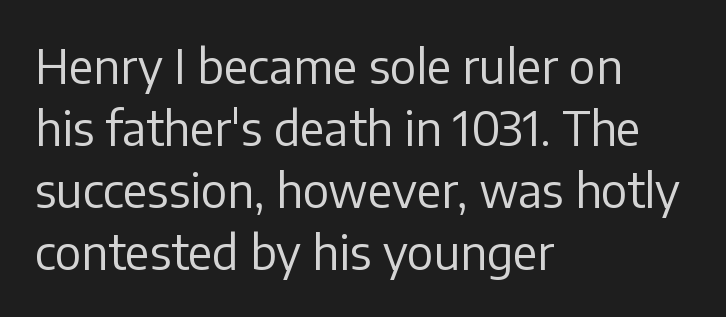
Q: Is the text bold? A: No.
Q: Is the text italic (slanted)? A: No, it is upright.
Q: Is the typeface a serif or a sans-serif typeface? A: Sans-serif.
Q: Is the text underlined? A: No.
Q: How is the paragraph aligned? A: Left-aligned.
Q: Is the spacing between letters normal or unusually wide? A: Normal.
Q: Is the spacing between lines tight, normal or loose? A: Normal.
Q: Width (condensed, normal, or wide)? A: Normal.
Q: Stroke contrast? A: Low.
Q: x-height? A: Medium.
Q: Monospaced? A: No.
